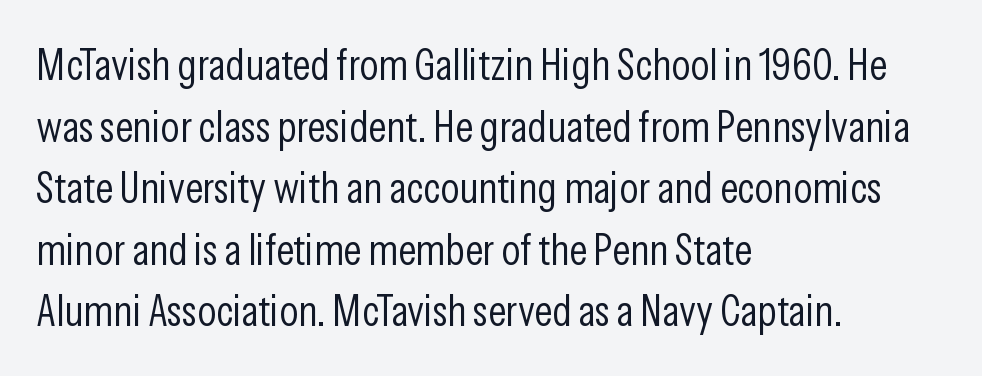
Q: Is the text bold? A: No.
Q: Is the text italic (slanted)? A: No, it is upright.
Q: Is the typeface a serif or a sans-serif typeface? A: Sans-serif.
Q: Is the text underlined? A: No.
Q: How is the paragraph aligned? A: Left-aligned.
Q: Is the spacing between letters normal or unusually wide? A: Normal.
Q: Is the spacing between lines tight, normal or loose? A: Normal.
Q: Width (condensed, normal, or wide)? A: Condensed.
Q: Stroke contrast? A: Low.
Q: x-height? A: Medium.
Q: Monospaced? A: No.
